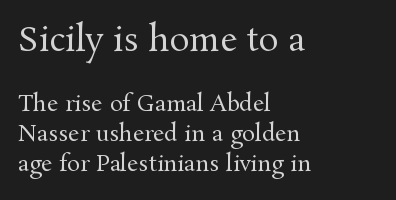
{"serif": "yes", "italic": "no", "bold": "no", "weight": "regular", "width": "normal", "stroke_contrast": "medium", "x_height": "medium", "monospaced": "no", "underline": "no", "align": "left", "line_spacing": "normal", "line_spacing_ratio": 1.36, "letter_spacing": "normal", "letter_spacing_em": 0.0, "larger_block": "first", "size_ratio": 1.5, "glyph_px": 33}
